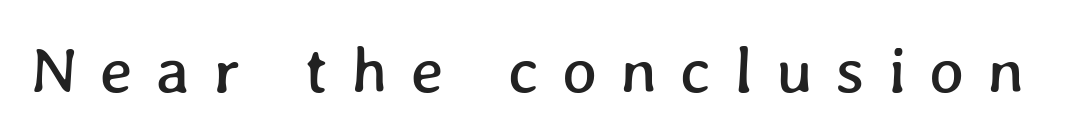
The image shows 66 px text type; set unusually wide letter spacing (+0.35 em), not underlined; low stroke contrast and a medium x-height.
